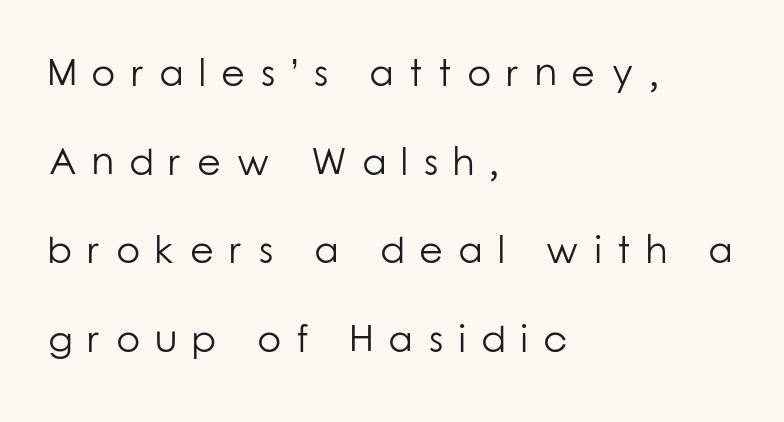
The type family on display is of the sans-serif kind. Left-aligned paragraph, ragged on the right. Letter spacing: wide. Character widths vary here, with narrow letters taking less room than wide ones.
